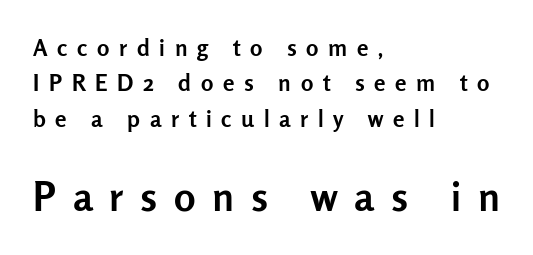
Q: Is the text bold? A: Yes.
Q: Is the text italic (slanted)? A: No, it is upright.
Q: Is the typeface a serif or a sans-serif typeface? A: Sans-serif.
Q: Is the text underlined? A: No.
Q: How is the paragraph aligned? A: Left-aligned.
Q: Is the spacing between letters normal or unusually wide? A: Unusually wide.
Q: Is the spacing between lines tight, normal or loose? A: Normal.
Q: Which block of text is set in a larger size, the first (top) or the second (bottom)? A: The second (bottom) one.
Q: Width (condensed, normal, or wide)? A: Normal.
Q: Stroke contrast? A: Low.
Q: x-height? A: Medium.
Q: Monospaced? A: No.
